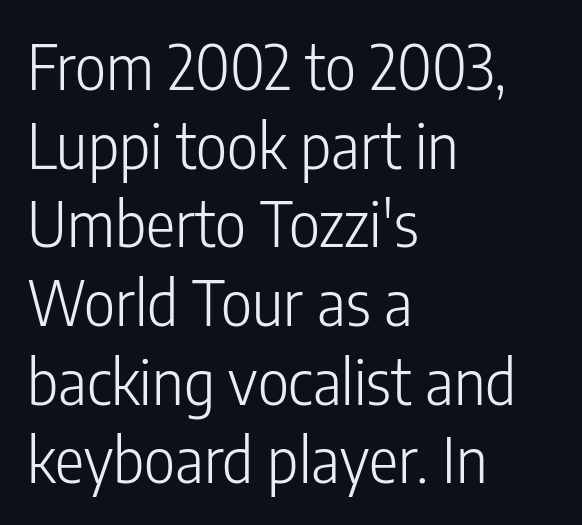
The image shows 61 px light, condensed sans-serif type, upright; set left-aligned, normal line spacing (1.29x), normal letter spacing, not underlined; low stroke contrast and a medium x-height.
